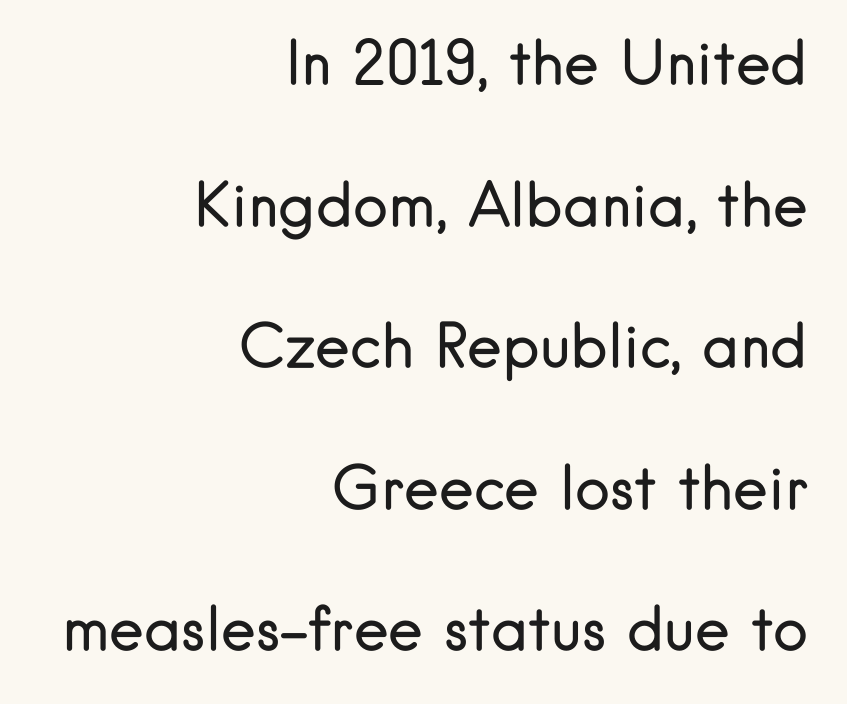
The image shows 59 px regular-weight sans-serif type, upright; set right-aligned, loose line spacing (2.4x), normal letter spacing, not underlined; low stroke contrast and a small x-height.
